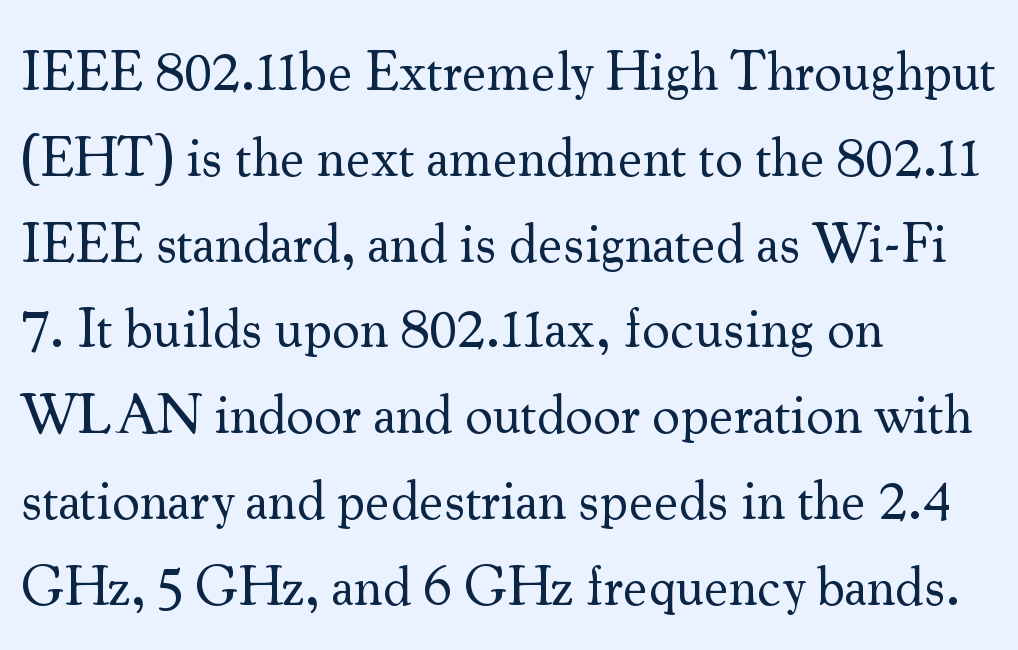
The image shows 55 px regular-weight serif type, upright; set left-aligned, normal line spacing (1.56x), normal letter spacing, not underlined; medium stroke contrast and a small x-height.
